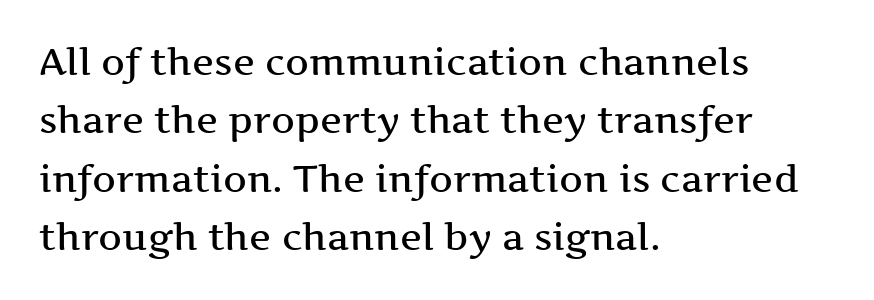
Q: Is the text italic (slanted)? A: No, it is upright.
Q: Is the typeface a serif or a sans-serif typeface? A: Serif.
Q: Is the text underlined? A: No.
Q: How is the paragraph aligned? A: Left-aligned.
Q: Is the spacing between letters normal or unusually wide? A: Normal.
Q: Is the spacing between lines tight, normal or loose? A: Normal.
Q: Width (condensed, normal, or wide)? A: Wide.
Q: Stroke contrast? A: Medium.
Q: x-height? A: Medium.
Q: Monospaced? A: No.
